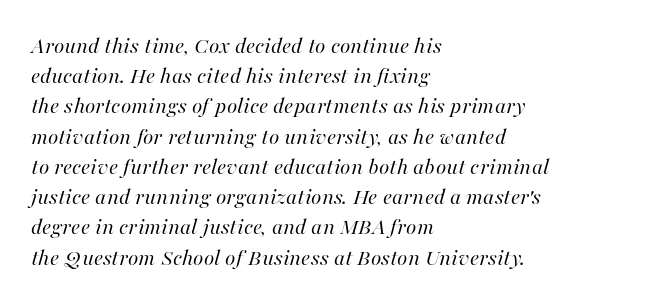
{"italic": "yes", "lean": "right", "slant_degrees": 16, "bold": "no", "underline": "no", "align": "left", "line_spacing": "normal", "line_spacing_ratio": 1.26, "letter_spacing": "normal", "letter_spacing_em": 0.0, "glyph_px": 24}
